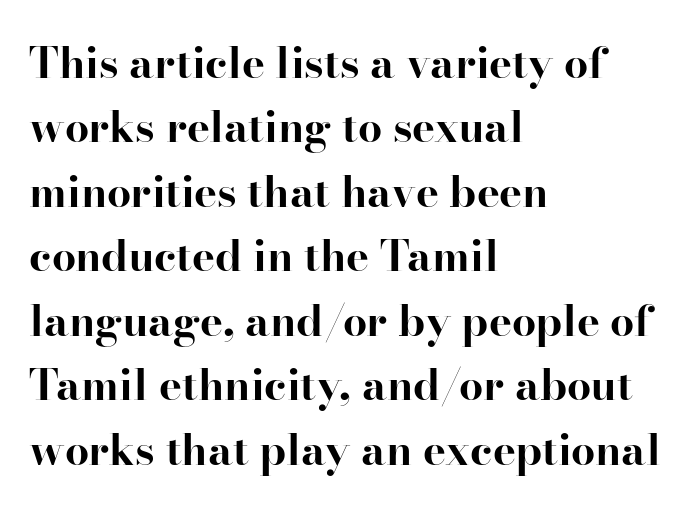
{"serif": "yes", "italic": "no", "bold": "yes", "weight": "bold", "width": "normal", "stroke_contrast": "high", "x_height": "small", "monospaced": "no", "underline": "no", "align": "left", "line_spacing": "normal", "line_spacing_ratio": 1.5, "letter_spacing": "normal", "letter_spacing_em": 0.0, "glyph_px": 43}
